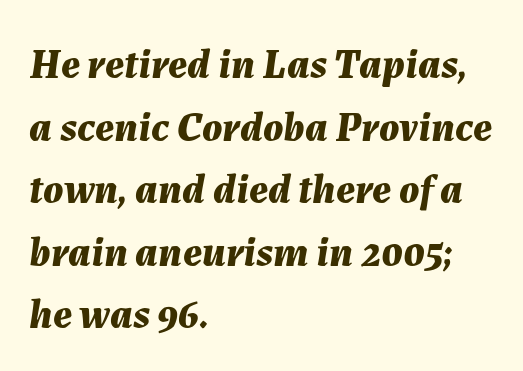
Q: Is the text bold? A: Yes.
Q: Is the text italic (slanted)? A: Yes, it leans right by about 7 degrees.
Q: Is the text underlined? A: No.
Q: How is the paragraph aligned? A: Left-aligned.
Q: Is the spacing between letters normal or unusually wide? A: Normal.
Q: Is the spacing between lines tight, normal or loose? A: Normal.
Q: Width (condensed, normal, or wide)? A: Normal.
Q: Stroke contrast? A: Medium.
Q: x-height? A: Medium.
Q: Monospaced? A: No.
